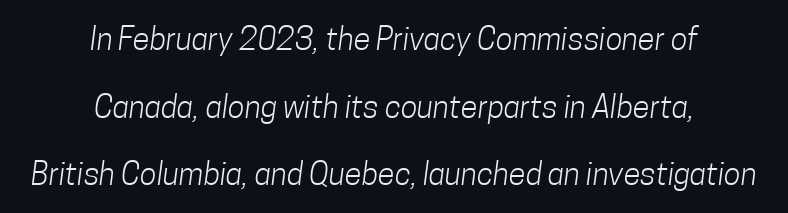
Q: Is the text bold? A: No.
Q: Is the typeface a serif or a sans-serif typeface? A: Sans-serif.
Q: Is the text underlined? A: No.
Q: How is the paragraph aligned? A: Centered.
Q: Is the spacing between letters normal or unusually wide? A: Normal.
Q: Is the spacing between lines tight, normal or loose? A: Loose.
Q: Width (condensed, normal, or wide)? A: Condensed.
Q: Stroke contrast? A: Low.
Q: x-height? A: Medium.
Q: Monospaced? A: No.
